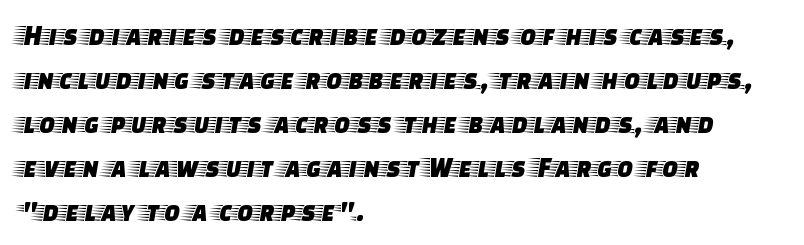
{"serif": "yes", "width": "wide", "stroke_contrast": "low", "x_height": "large", "monospaced": "no", "underline": "no", "align": "left", "line_spacing": "normal", "line_spacing_ratio": 1.52, "letter_spacing": "normal", "letter_spacing_em": 0.0, "glyph_px": 29}
